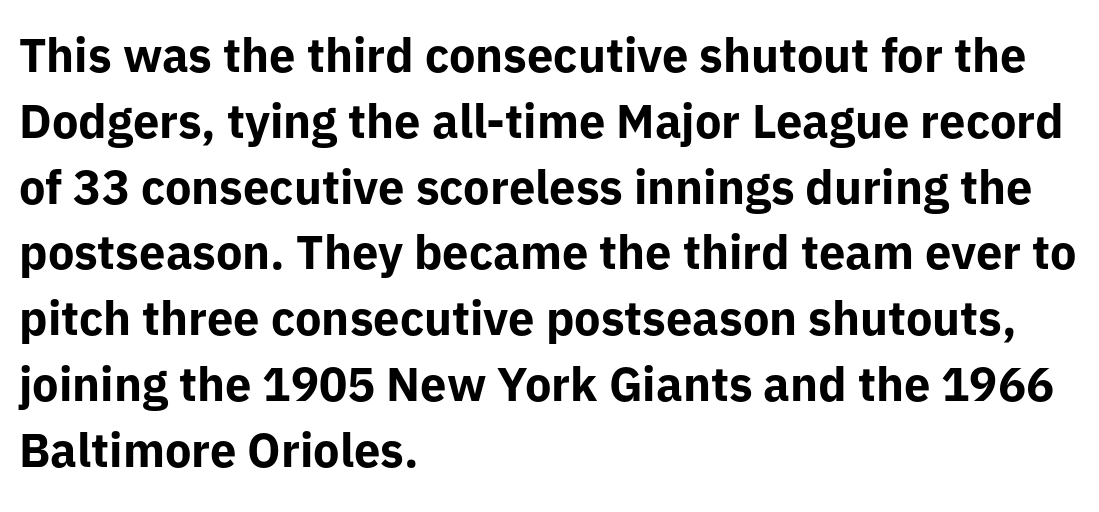
Summary of vertical rhythm: regular, with standard interline spacing. A sans-serif font was chosen for this passage. Each glyph is drawn with heavy, bold strokes. No extra tracking has been applied to these lines. These lines were composed using upright roman letters.
